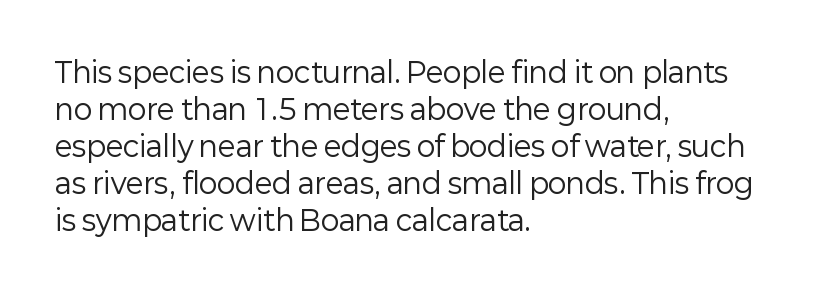
The image shows 28 px regular-weight sans-serif type, upright; set left-aligned, normal line spacing (1.32x), normal letter spacing, not underlined; low stroke contrast and a medium x-height.
